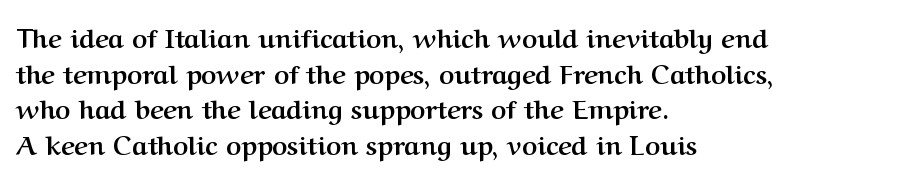
Descenders are the only things crossing below the line. Weight: bold. The tracking reads as untouched default to a designer's eye. A typesetter would mark this as roman, not italic.
